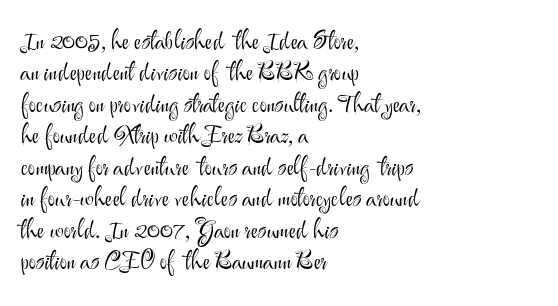
The image shows 25 px text type; set left-aligned, normal line spacing (1.26x), normal letter spacing, not underlined.
